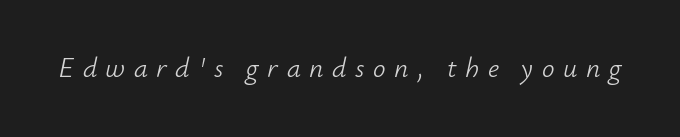
The image shows 28 px light type, italic (leaning right); set unusually wide letter spacing (+0.3 em), not underlined; low stroke contrast and a small x-height.
